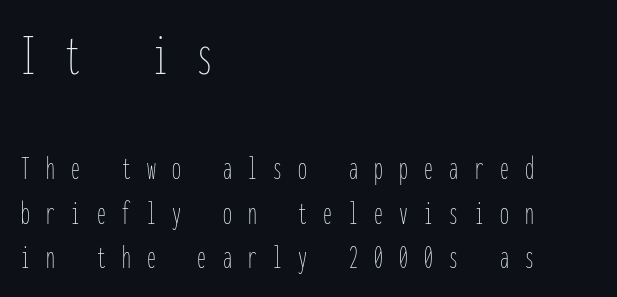
Beneath every word, the page is bare. Whoever set this made the first block the dominant, larger element. Interline gaps are of average width in this sample. Horizontal alignment here is leftward, the default for most running prose. The passage shown has open, widely tracked lettering throughout. No extra ink here — the face is not bold.
